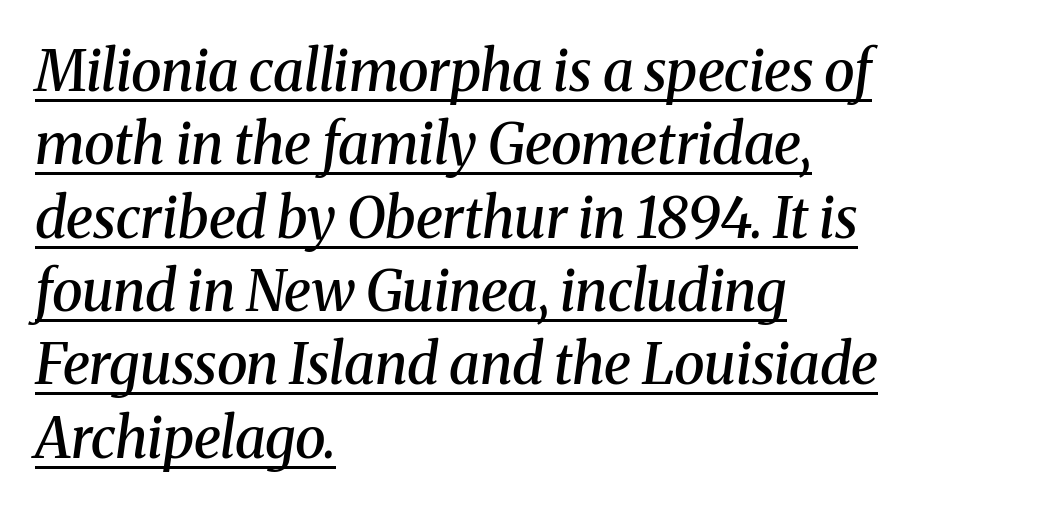
The lettering tilts uniformly, giving the passage an italic look. The lines in this sample share a left origin and differ only in where they stop. Like a heading marked for emphasis, these lines bear an underscore. The passage shown is typed in a proportional face where columns would drift.
